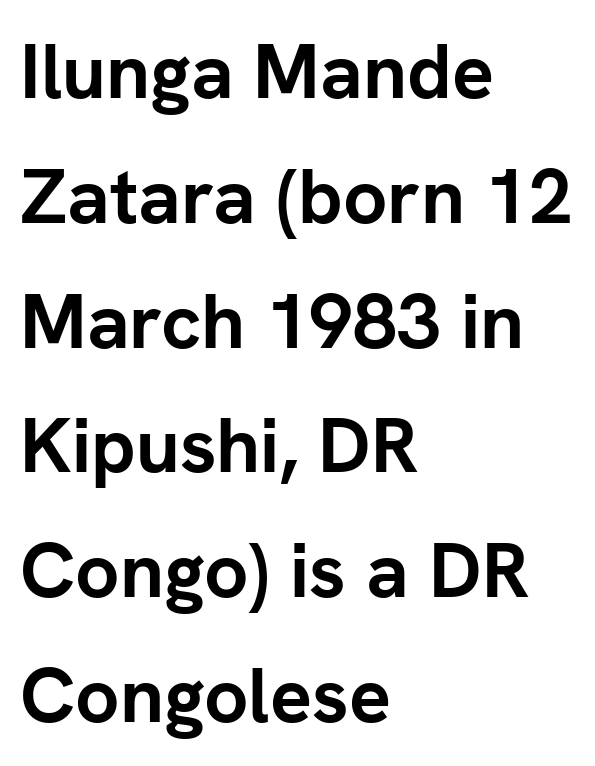
{"serif": "no", "italic": "no", "bold": "yes", "weight": "semibold", "width": "normal", "stroke_contrast": "low", "x_height": "medium", "monospaced": "no", "underline": "no", "align": "left", "line_spacing": "normal", "line_spacing_ratio": 1.6, "letter_spacing": "normal", "letter_spacing_em": 0.0, "glyph_px": 78}
